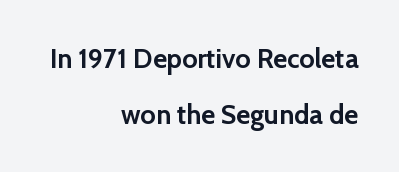
The image shows 27 px bold type, upright; set right-aligned, loose line spacing (2.06x), normal letter spacing, not underlined.
